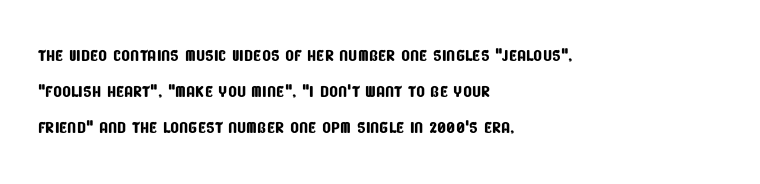
Q: Is the text underlined? A: No.
Q: How is the paragraph aligned? A: Left-aligned.
Q: Is the spacing between letters normal or unusually wide? A: Normal.
Q: Is the spacing between lines tight, normal or loose? A: Normal.
